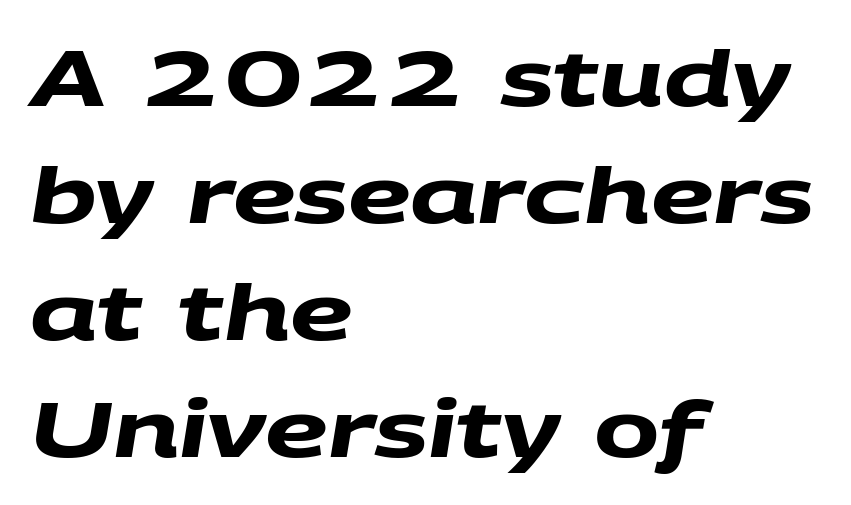
The image shows 78 px heavy, wide sans-serif type; set left-aligned, normal line spacing (1.5x), normal letter spacing, not underlined; medium stroke contrast and a large x-height.
